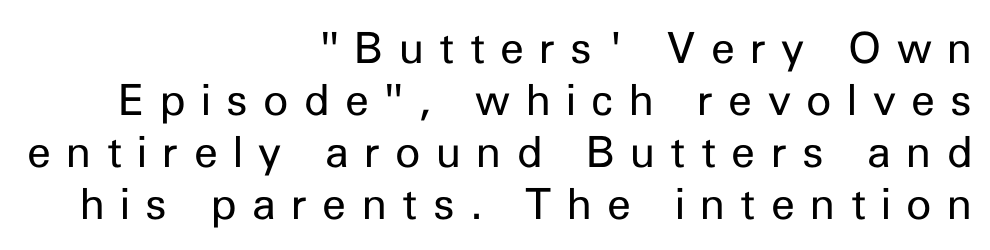
Q: Is the text bold? A: No.
Q: Is the text italic (slanted)? A: No, it is upright.
Q: Is the typeface a serif or a sans-serif typeface? A: Sans-serif.
Q: Is the text underlined? A: No.
Q: How is the paragraph aligned? A: Right-aligned.
Q: Is the spacing between letters normal or unusually wide? A: Unusually wide.
Q: Width (condensed, normal, or wide)? A: Normal.
Q: Stroke contrast? A: Low.
Q: x-height? A: Medium.
Q: Monospaced? A: No.
